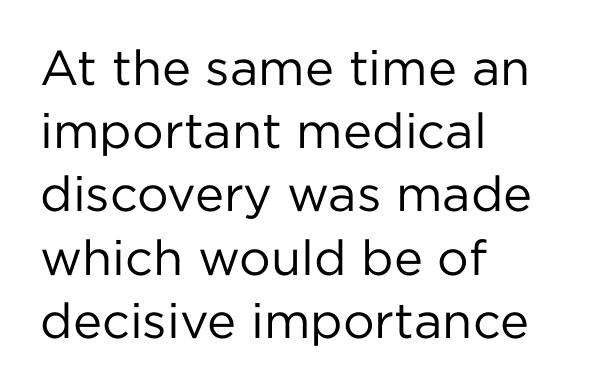
Q: Is the text bold? A: No.
Q: Is the text italic (slanted)? A: No, it is upright.
Q: Is the typeface a serif or a sans-serif typeface? A: Sans-serif.
Q: Is the text underlined? A: No.
Q: How is the paragraph aligned? A: Left-aligned.
Q: Is the spacing between letters normal or unusually wide? A: Normal.
Q: Is the spacing between lines tight, normal or loose? A: Normal.
Q: Width (condensed, normal, or wide)? A: Normal.
Q: Stroke contrast? A: Low.
Q: x-height? A: Medium.
Q: Monospaced? A: No.
